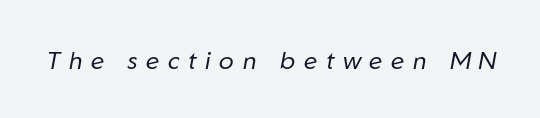
{"italic": "yes", "lean": "right", "slant_degrees": 10, "bold": "no", "underline": "no", "letter_spacing": "wide", "letter_spacing_em": 0.34, "glyph_px": 25}
